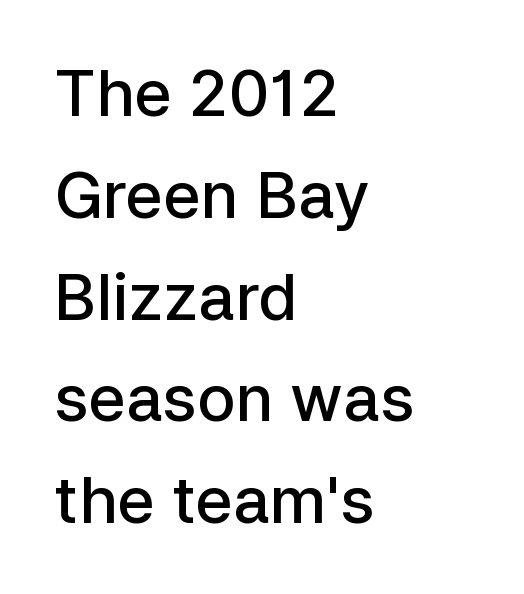
The image shows 64 px semibold sans-serif type, upright; set left-aligned, normal line spacing (1.59x), normal letter spacing, not underlined; low stroke contrast and a medium x-height.
